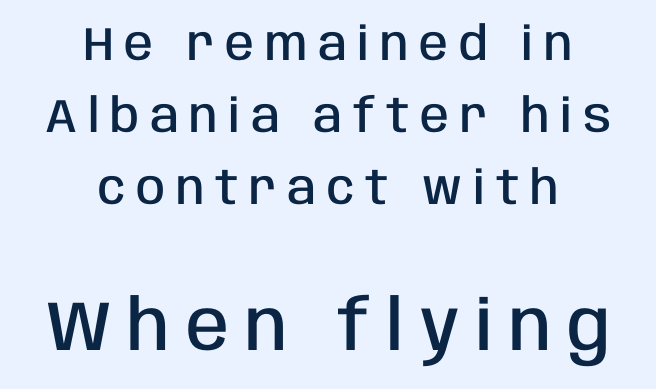
The image shows 70 px semibold, condensed sans-serif type, upright; set centered, normal line spacing (1.53x), unusually wide letter spacing (+0.23 em), not underlined; the second (bottom) block is 1.49x larger; low stroke contrast and a large x-height.
